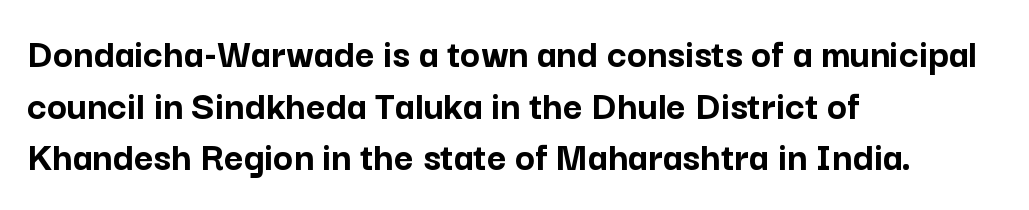
The glyphs are unaccompanied by any horizontal stroke below them. Which margin do the lines hug? The left one — the right edge is uneven. A typesetter would label this face a sans. This is the regular roman posture of the typeface. Glyph-to-glyph distance matches everyday printed text.
